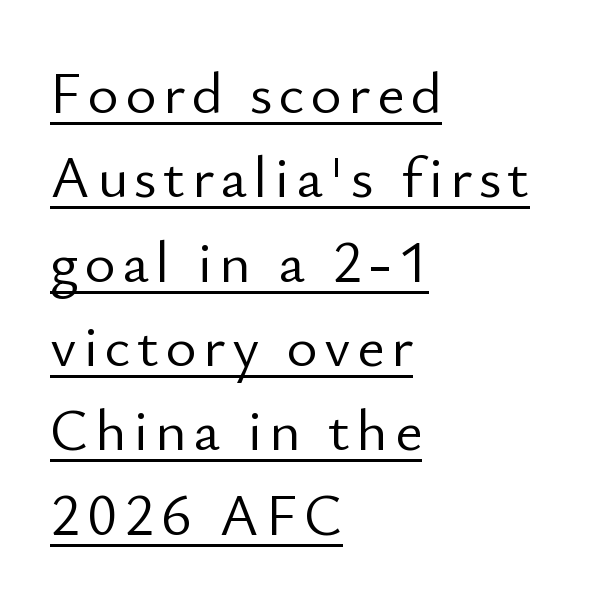
Is the block centered? No — it sits flush against the left margin. Each letter keeps its own natural width here, so spacing adapts to shape. When letters stand straight like this, we call the style roman or upright. Note: no serifs on the glyphs. These lines sit exactly where default settings would place them. Weight: not bold — regular or lighter.
